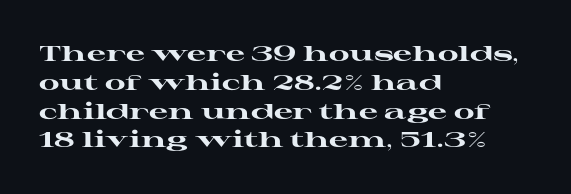
Q: Is the text bold? A: Yes.
Q: Is the text italic (slanted)? A: No, it is upright.
Q: Is the text underlined? A: No.
Q: How is the paragraph aligned? A: Left-aligned.
Q: Is the spacing between letters normal or unusually wide? A: Normal.
Q: Is the spacing between lines tight, normal or loose? A: Normal.
